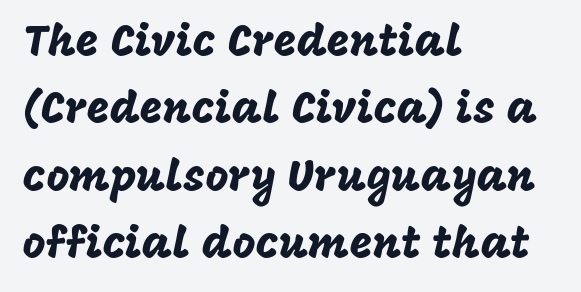
Q: Is the text italic (slanted)? A: Yes.
Q: Is the typeface a serif or a sans-serif typeface? A: Sans-serif.
Q: Is the text underlined? A: No.
Q: How is the paragraph aligned? A: Left-aligned.
Q: Is the spacing between letters normal or unusually wide? A: Normal.
Q: Is the spacing between lines tight, normal or loose? A: Normal.
Q: Width (condensed, normal, or wide)? A: Normal.
Q: Stroke contrast? A: Low.
Q: x-height? A: Large.
Q: Monospaced? A: No.
